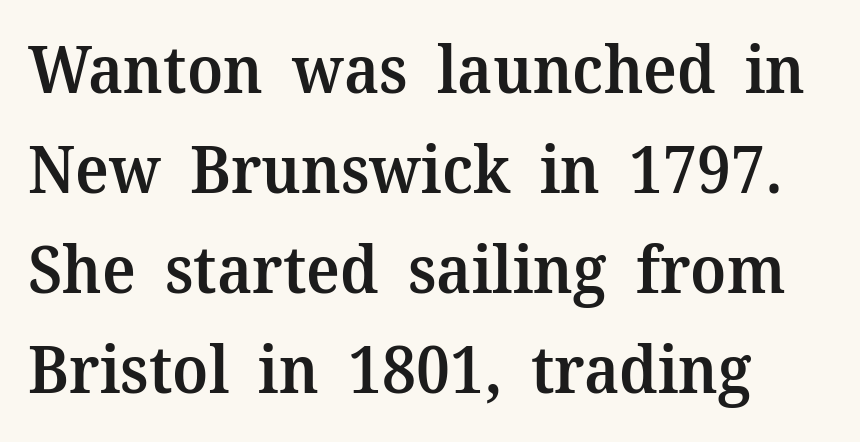
{"serif": "yes", "italic": "no", "bold": "semi", "weight": "semibold", "width": "normal", "stroke_contrast": "medium", "x_height": "medium", "monospaced": "no", "underline": "no", "line_spacing": "normal", "line_spacing_ratio": 1.54, "letter_spacing": "normal", "letter_spacing_em": 0.0, "glyph_px": 65}
